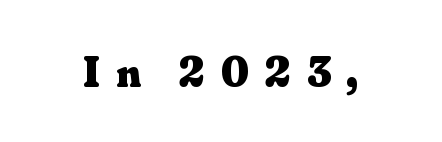
The image shows 43 px heavy serif type, upright; set unusually wide letter spacing (+0.36 em), not underlined; medium stroke contrast and a small x-height.
